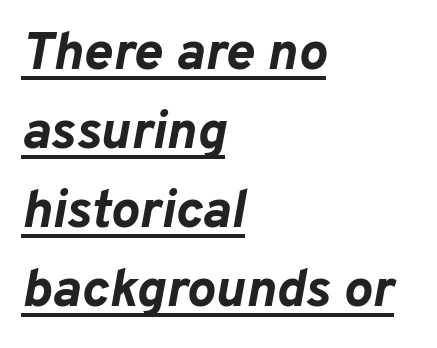
{"italic": "yes", "lean": "right", "slant_degrees": 10, "bold": "yes", "weight": "bold", "width": "normal", "stroke_contrast": "low", "x_height": "medium", "monospaced": "no", "underline": "yes", "align": "left", "line_spacing": "normal", "line_spacing_ratio": 1.46, "letter_spacing": "normal", "letter_spacing_em": 0.0, "glyph_px": 54}
